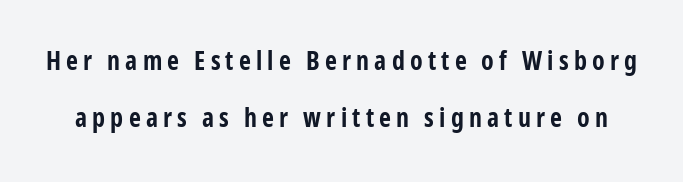
The image shows 26 px bold type, upright; set loose line spacing (2.21x), unusually wide letter spacing (+0.2 em), not underlined.
